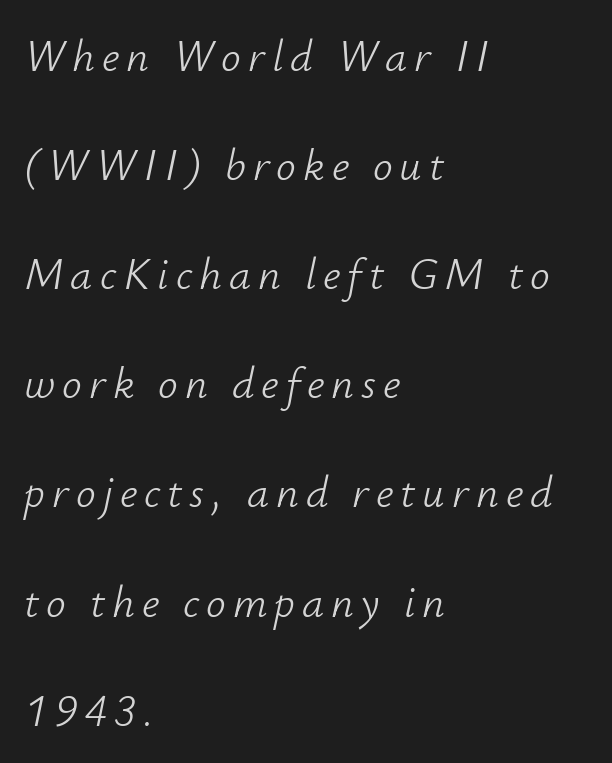
Q: Is the text bold? A: No.
Q: Is the text italic (slanted)? A: Yes, it leans right by about 12 degrees.
Q: Is the text underlined? A: No.
Q: How is the paragraph aligned? A: Left-aligned.
Q: Is the spacing between lines tight, normal or loose? A: Loose.
Q: Width (condensed, normal, or wide)? A: Normal.
Q: Stroke contrast? A: Low.
Q: x-height? A: Small.
Q: Monospaced? A: No.
